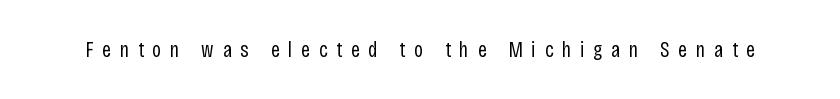
{"italic": "no", "bold": "no", "underline": "no", "letter_spacing": "wide", "letter_spacing_em": 0.4, "glyph_px": 22}
